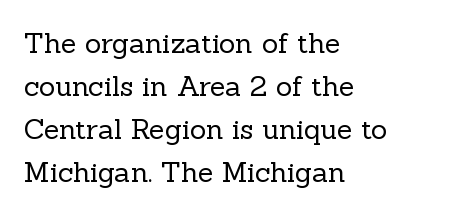
{"serif": "yes", "italic": "no", "bold": "no", "weight": "regular", "width": "normal", "x_height": "medium", "monospaced": "no", "underline": "no", "align": "left", "line_spacing": "normal", "line_spacing_ratio": 1.53, "letter_spacing": "normal", "letter_spacing_em": 0.0, "glyph_px": 28}
